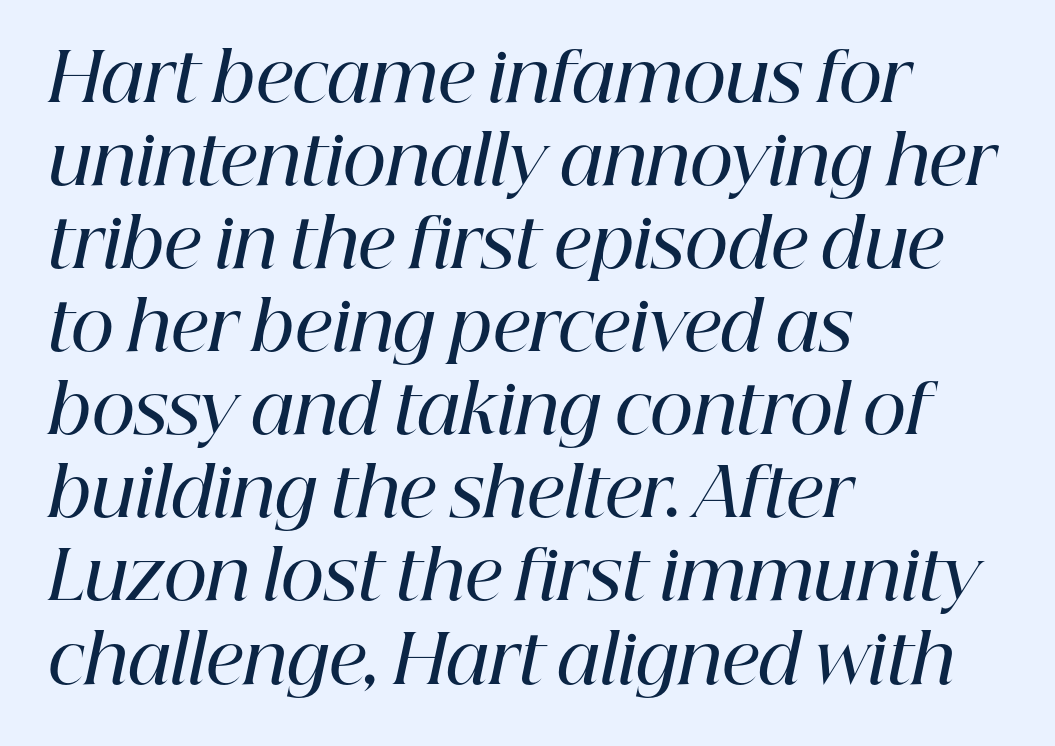
The image shows 67 px semibold serif type, italic (leaning right); set left-aligned, line spacing 1.24x, normal letter spacing, not underlined; high stroke contrast and a medium x-height.
